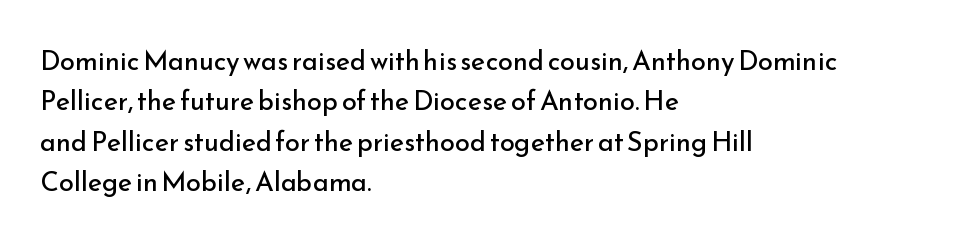
The image shows 27 px text type, upright; set left-aligned, normal line spacing (1.5x), normal letter spacing, not underlined.
